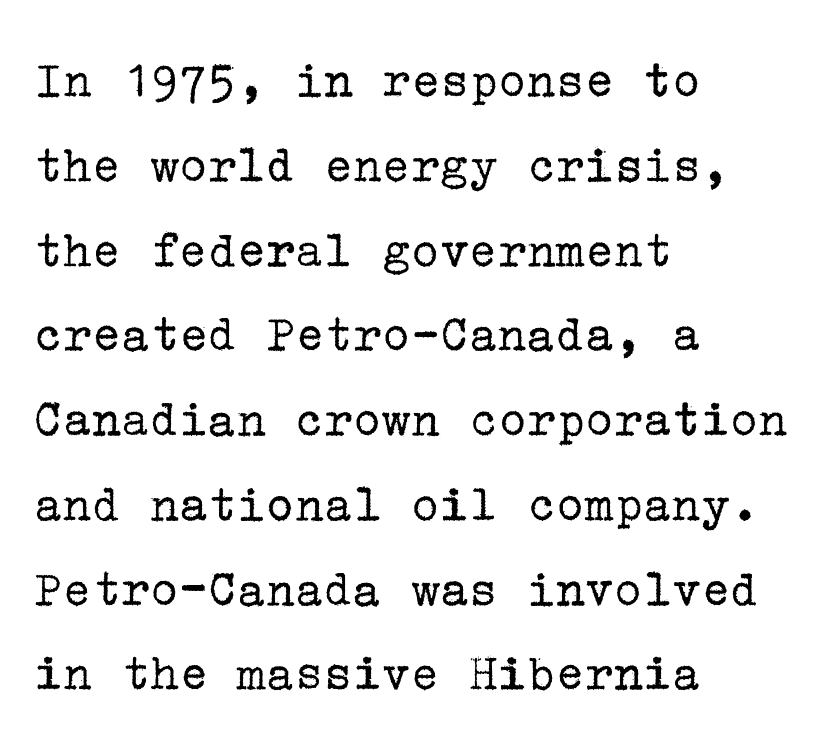
{"serif": "yes", "italic": "no", "bold": "no", "weight": "regular", "width": "normal", "stroke_contrast": "low", "x_height": "medium", "underline": "no", "align": "left", "line_spacing": "normal", "line_spacing_ratio": 1.57, "letter_spacing": "normal", "letter_spacing_em": 0.0, "glyph_px": 54}
